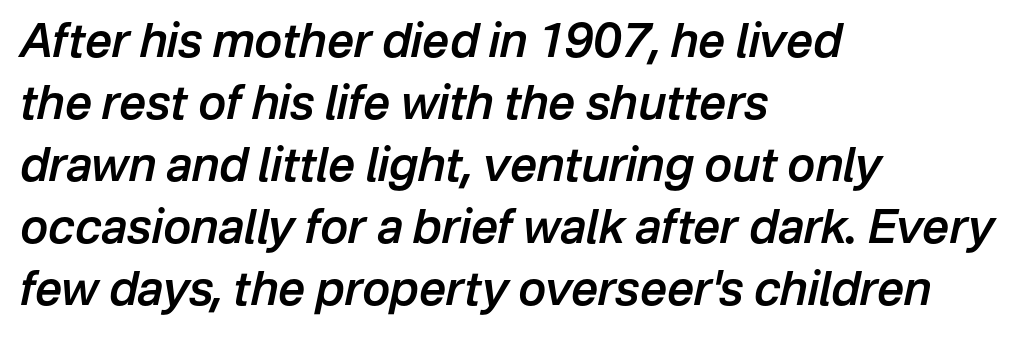
Q: Is the text bold? A: Semi-bold.
Q: Is the text italic (slanted)? A: Yes, it leans right by about 12 degrees.
Q: Is the text underlined? A: No.
Q: How is the paragraph aligned? A: Left-aligned.
Q: Is the spacing between letters normal or unusually wide? A: Normal.
Q: Is the spacing between lines tight, normal or loose? A: Normal.
Q: Width (condensed, normal, or wide)? A: Normal.
Q: Stroke contrast? A: Low.
Q: x-height? A: Medium.
Q: Monospaced? A: No.
